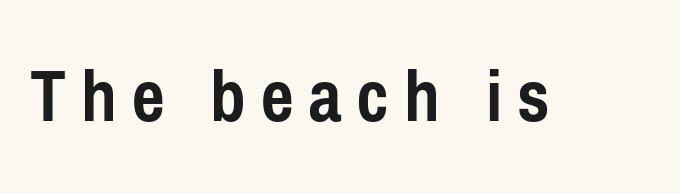
A full-strength bold gives these letters their thick strokes. Letters rest on an invisible, unmarked baseline. The rendering shows plain stroke endings on the letterforms — a sans-serif design. This sample uses an upright cut, with every glyph sitting square on the baseline.
